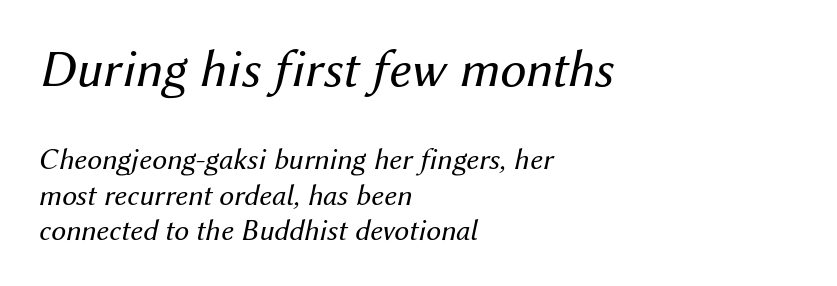
This is not heavy type; no bold has been used. The rendering shrinks the type as you move from the upper chunk to the lower. In terms of posture, this sample is oblique. Is this a fixed-width face? No — the glyphs have proportional, varying widths. Notice how the passage keeps a crisp vertical edge on the left only.
